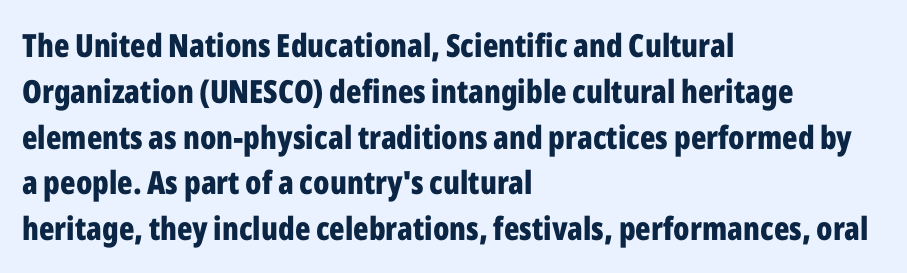
You could not count columns in this text — the font is proportionally spaced. Anything drawn beneath the words? Only blank space. The lettering stays uniformly vertical, giving the passage a roman look. If you drew a ruler down the left edge, every line would touch it. Glyph-to-glyph distance matches everyday printed text.
